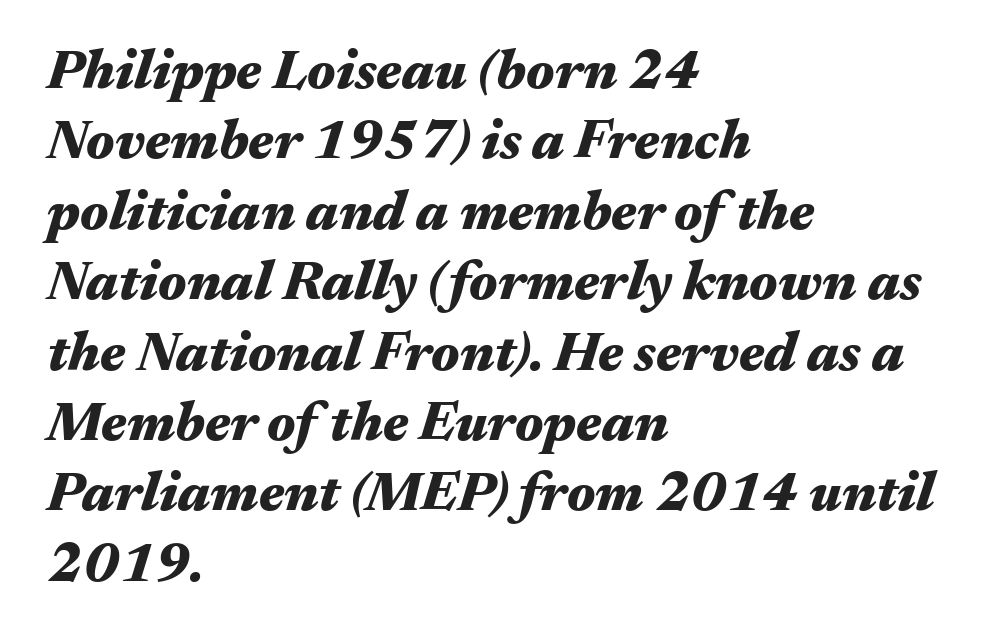
Varying glyph widths throughout — classic text-font behaviour. How heavy is the stroke? Heavy — this is a bold. Layout note: lines flush left. Normally led — the rows are evenly, conventionally spaced. The zone under the glyphs is completely vacant. The whole block is typeset with a tilt.
